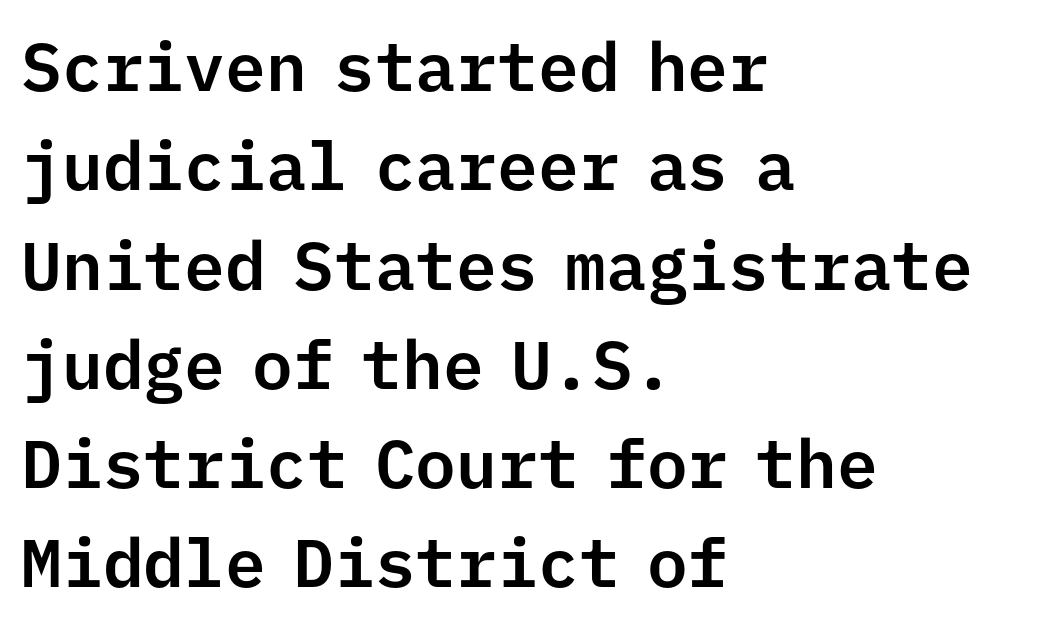
The image shows 68 px sans-serif type, upright, monospaced; set left-aligned, normal line spacing (1.46x), normal letter spacing, not underlined; low stroke contrast and a medium x-height.
